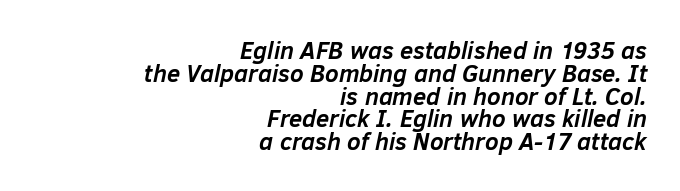
{"italic": "yes", "lean": "right", "slant_degrees": 12, "bold": "yes", "underline": "no", "align": "right", "line_spacing": "tight", "line_spacing_ratio": 0.95, "letter_spacing": "normal", "letter_spacing_em": 0.0, "glyph_px": 24}
